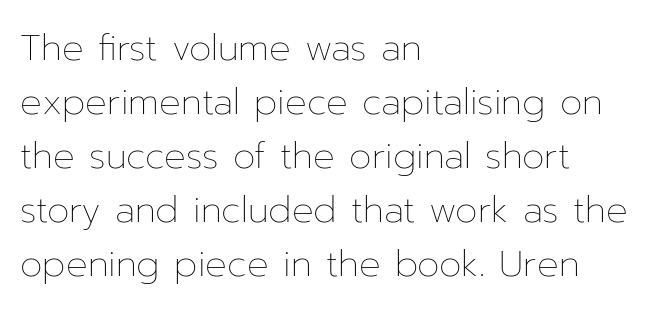
Ascenders rise straight up at ninety degrees. The paragraph has a hard left edge and a soft right edge. Honestly, the letter spacing is just normal — you wouldn't notice it. Character widths vary here, with narrow letters taking less room than wide ones. The strokes carry an ordinary text weight at most. Line spacing here is normal.
